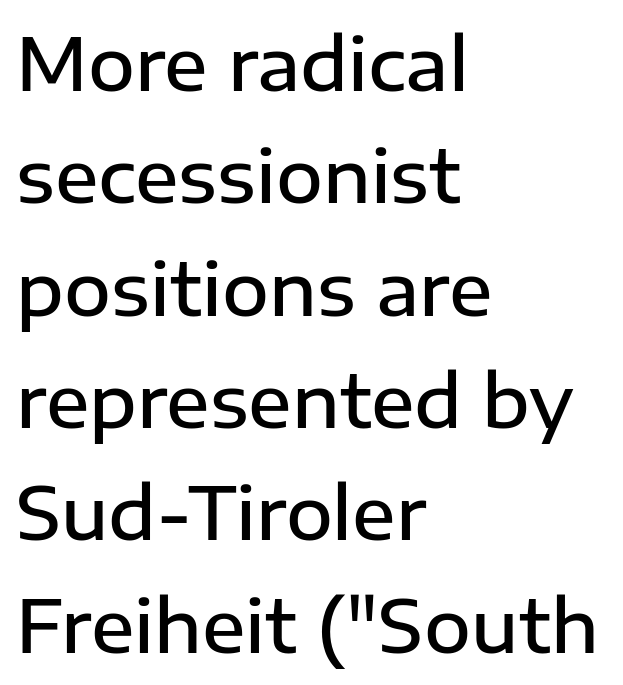
The rendering anchors every line to the left-hand side. Does the leading feel generous? No, just average. Has an underline been added? It has not. Vertical strokes here are truly vertical. Looks like regular typesetting: each glyph gets only the width it needs. Its strokes are somewhat broadened, the hallmark of semibold type.
